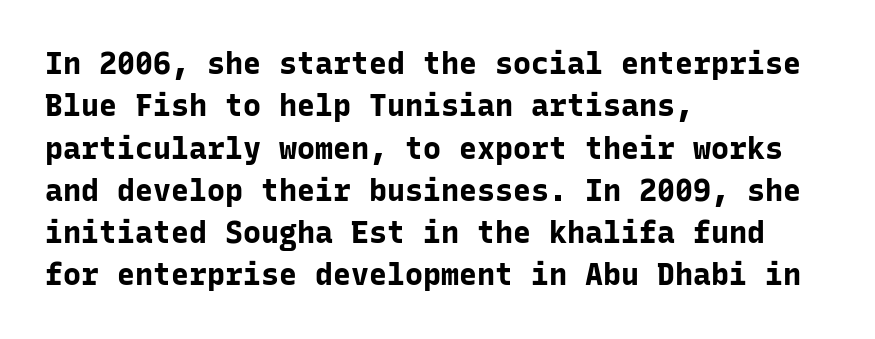
{"serif": "no", "italic": "no", "bold": "yes", "weight": "bold", "width": "normal", "stroke_contrast": "low", "x_height": "medium", "monospaced": "yes", "underline": "no", "align": "left", "line_spacing": "normal", "line_spacing_ratio": 1.41, "letter_spacing": "normal", "letter_spacing_em": 0.0, "glyph_px": 30}
